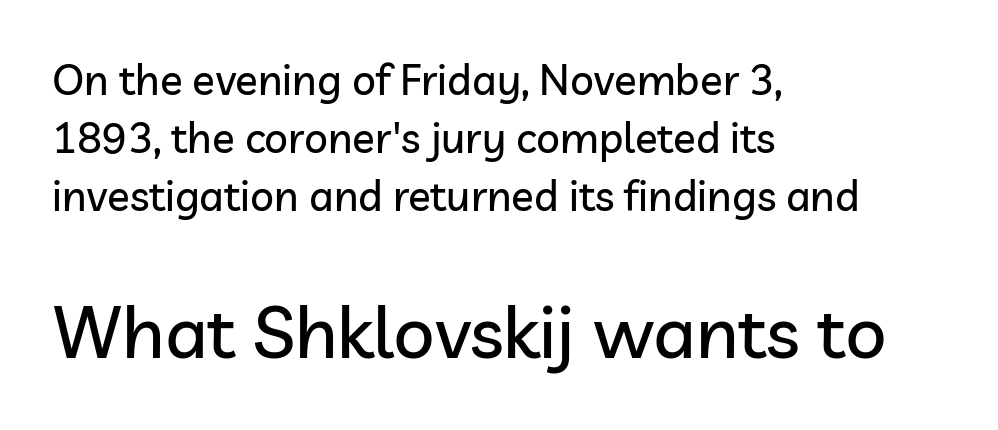
Q: Is the text italic (slanted)? A: No, it is upright.
Q: Is the typeface a serif or a sans-serif typeface? A: Sans-serif.
Q: Is the text underlined? A: No.
Q: How is the paragraph aligned? A: Left-aligned.
Q: Is the spacing between letters normal or unusually wide? A: Normal.
Q: Is the spacing between lines tight, normal or loose? A: Normal.
Q: Which block of text is set in a larger size, the first (top) or the second (bottom)? A: The second (bottom) one.
Q: Width (condensed, normal, or wide)? A: Normal.
Q: Stroke contrast? A: Low.
Q: x-height? A: Medium.
Q: Monospaced? A: No.
